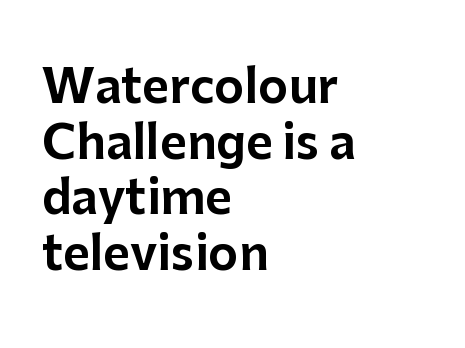
{"serif": "no", "italic": "no", "width": "normal", "stroke_contrast": "low", "x_height": "medium", "monospaced": "no", "underline": "no", "align": "left", "line_spacing_ratio": 1.21, "letter_spacing": "normal", "letter_spacing_em": 0.0, "glyph_px": 46}
